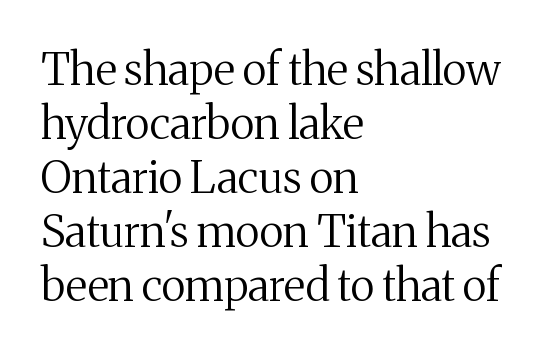
The paragraph has a hard left edge and a soft right edge. A typesetter would mark this as roman, not italic. Proportional: the letters do not fall into vertical columns. This sample uses plain, unmodified letter spacing. No letter is thick-stroked: the sample isn't bold.
